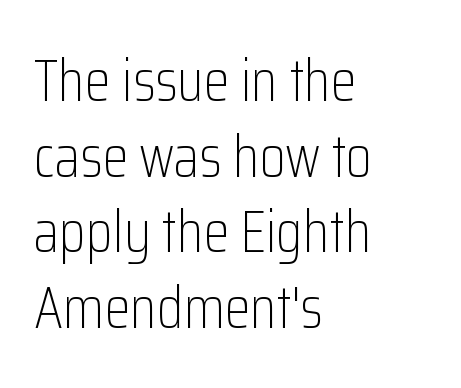
The image shows 59 px light, condensed sans-serif type, upright; set left-aligned, normal line spacing (1.28x), normal letter spacing, not underlined; low stroke contrast and a medium x-height.
